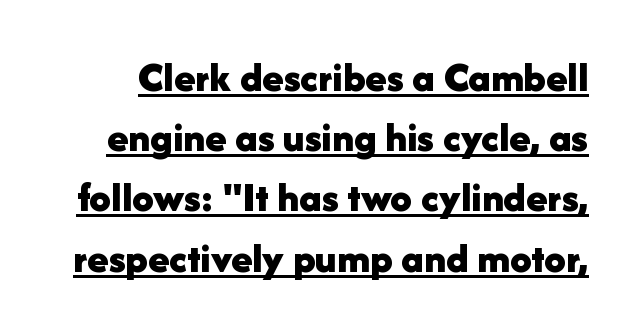
Q: Is the text bold? A: Yes.
Q: Is the text italic (slanted)? A: No, it is upright.
Q: Is the typeface a serif or a sans-serif typeface? A: Sans-serif.
Q: Is the text underlined? A: Yes.
Q: Is the spacing between letters normal or unusually wide? A: Normal.
Q: Is the spacing between lines tight, normal or loose? A: Normal.
Q: Width (condensed, normal, or wide)? A: Normal.
Q: Stroke contrast? A: Low.
Q: x-height? A: Medium.
Q: Monospaced? A: No.
